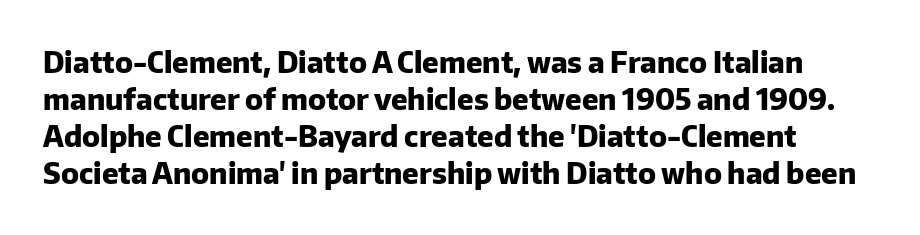
Q: Is the text bold? A: Yes.
Q: Is the text italic (slanted)? A: No, it is upright.
Q: Is the typeface a serif or a sans-serif typeface? A: Sans-serif.
Q: Is the text underlined? A: No.
Q: Is the spacing between letters normal or unusually wide? A: Normal.
Q: Is the spacing between lines tight, normal or loose? A: Normal.
Q: Width (condensed, normal, or wide)? A: Normal.
Q: Stroke contrast? A: Low.
Q: x-height? A: Medium.
Q: Monospaced? A: No.
